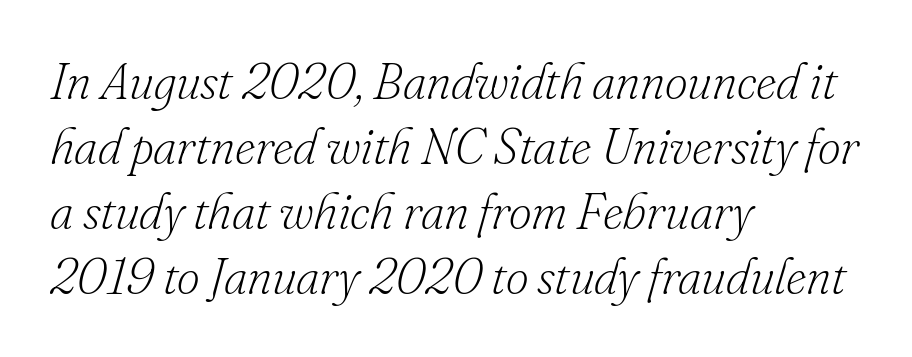
The image shows 50 px light serif type, italic (leaning right); set left-aligned, normal line spacing (1.3x), normal letter spacing, not underlined; low stroke contrast and a small x-height.
